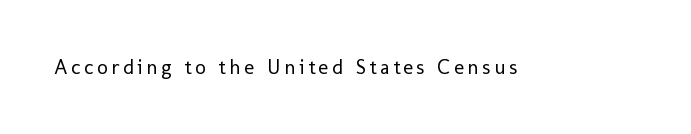
{"italic": "no", "bold": "no", "underline": "no", "glyph_px": 21}
